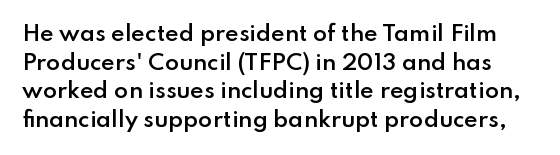
Q: Is the text bold? A: Semi-bold.
Q: Is the text italic (slanted)? A: No, it is upright.
Q: Is the text underlined? A: No.
Q: Is the spacing between letters normal or unusually wide? A: Normal.
Q: Is the spacing between lines tight, normal or loose? A: Normal.
